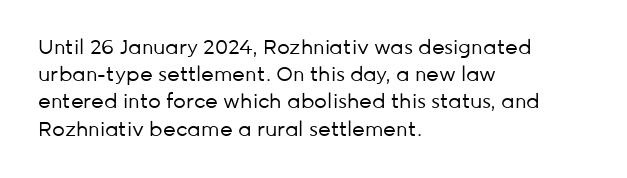
{"italic": "no", "bold": "no", "underline": "no", "align": "left", "line_spacing": "normal", "line_spacing_ratio": 1.36, "letter_spacing": "normal", "letter_spacing_em": 0.0, "glyph_px": 20}
